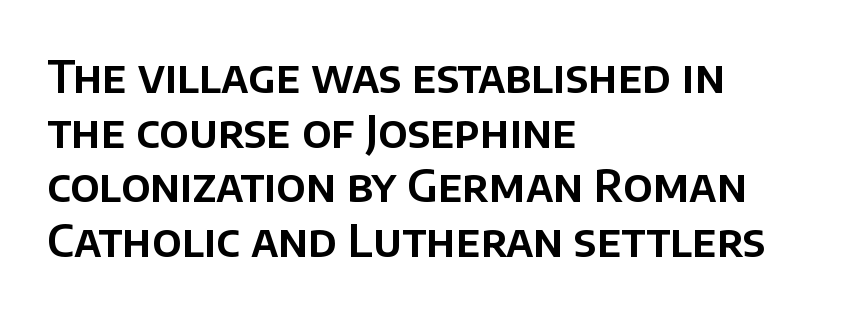
{"serif": "no", "italic": "no", "width": "normal", "stroke_contrast": "low", "x_height": "large", "monospaced": "no", "underline": "no", "align": "left", "line_spacing_ratio": 1.24, "letter_spacing": "normal", "letter_spacing_em": 0.0, "glyph_px": 44}
